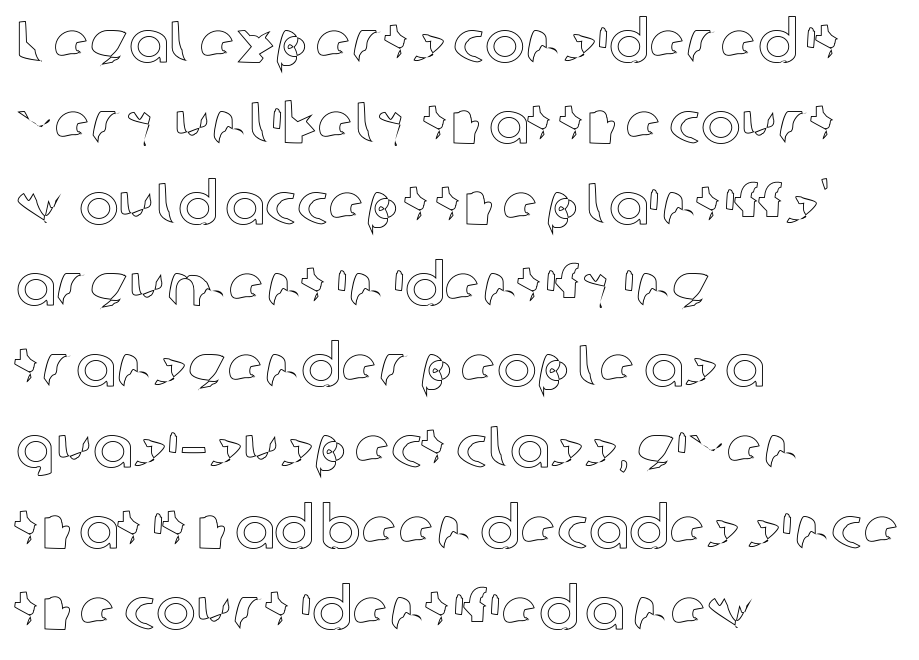
{"italic": "no", "width": "normal", "x_height": "medium", "monospaced": "no", "underline": "no", "align": "left", "line_spacing": "normal", "line_spacing_ratio": 1.35, "letter_spacing": "normal", "letter_spacing_em": 0.0, "glyph_px": 60}
